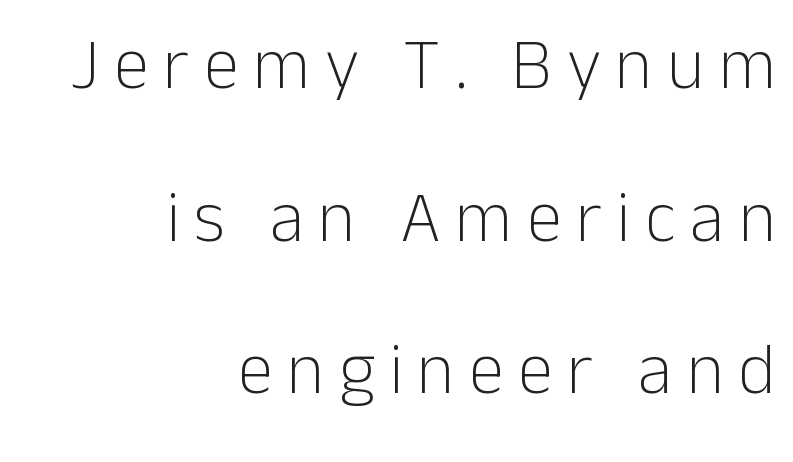
The image shows 72 px light sans-serif type, upright; set right-aligned, loose line spacing (2.12x), unusually wide letter spacing (+0.2 em), not underlined; low stroke contrast and a medium x-height.
